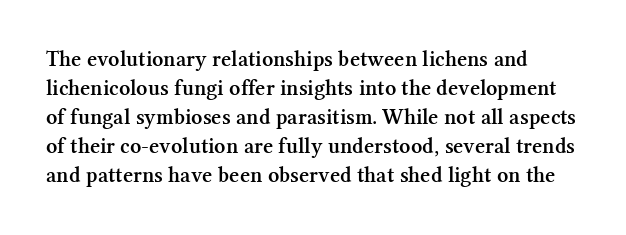
Italic? Not at all — the glyphs are vertical. Decoration check: the copy has no underline. The letterforms sit shoulder to shoulder at normal distance. The line-height multiplier appears to be the usual default. Typographic density is moderately raised because the face is semibold.
